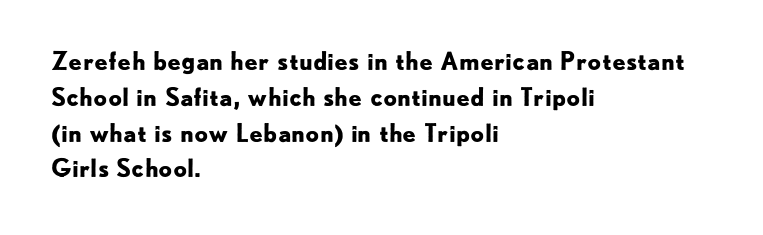
{"italic": "no", "bold": "yes", "underline": "no", "align": "left", "line_spacing": "normal", "line_spacing_ratio": 1.49, "letter_spacing": "normal", "letter_spacing_em": 0.0, "glyph_px": 24}
